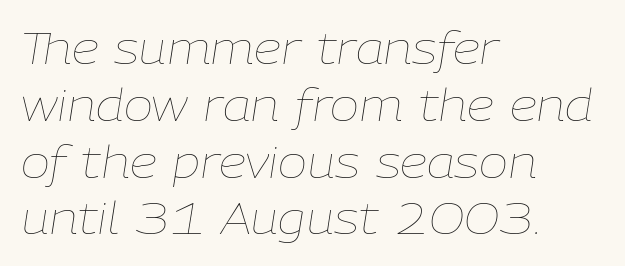
Each letter keeps its own natural width here, so spacing adapts to shape. A quiet, ordinary-to-light weight characterises the typeface. The leading is moderate, giving the passage an even texture. Notice how the stems are inclined rather than vertical — that's the hallmark of italics.
